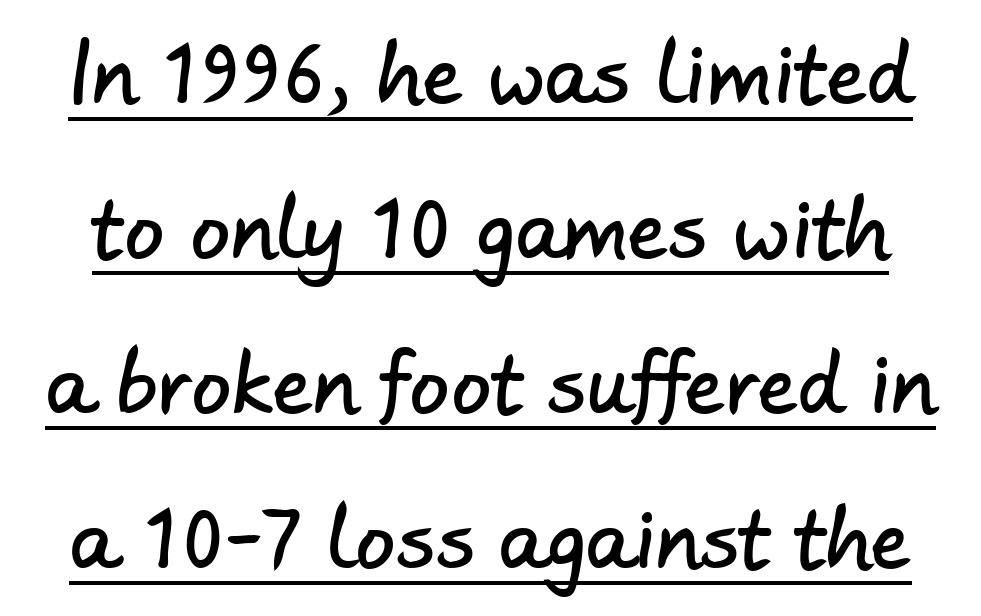
The line-height multiplier appears high, well above default. Here the designer chose a conventional face with non-uniform glyph widths. The face used here appears with an underline applied. How are the letters spaced? Ordinarily, with no added tracking.
